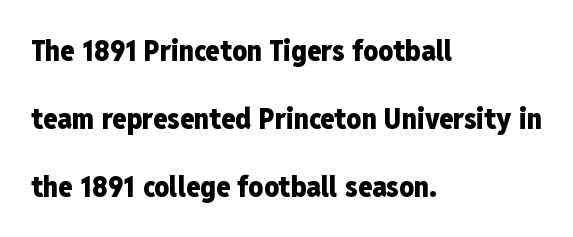
Q: Is the text bold? A: Yes.
Q: Is the text italic (slanted)? A: No, it is upright.
Q: Is the typeface a serif or a sans-serif typeface? A: Sans-serif.
Q: Is the text underlined? A: No.
Q: How is the paragraph aligned? A: Left-aligned.
Q: Is the spacing between letters normal or unusually wide? A: Normal.
Q: Is the spacing between lines tight, normal or loose? A: Loose.
Q: Width (condensed, normal, or wide)? A: Condensed.
Q: Stroke contrast? A: Low.
Q: x-height? A: Medium.
Q: Monospaced? A: No.
